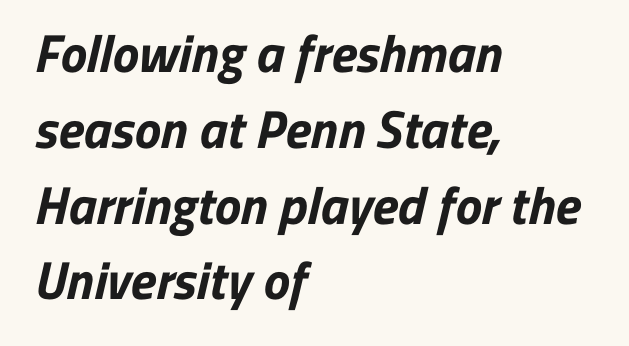
The image shows 53 px bold sans-serif type; set left-aligned, normal line spacing (1.43x), normal letter spacing, not underlined; low stroke contrast and a medium x-height.
